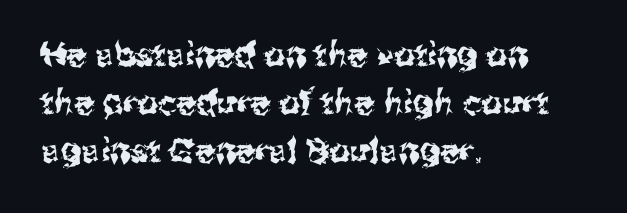
The image shows 33 px sans-serif type, upright; set left-aligned, normal line spacing (1.46x), normal letter spacing, not underlined; medium stroke contrast and a medium x-height.
